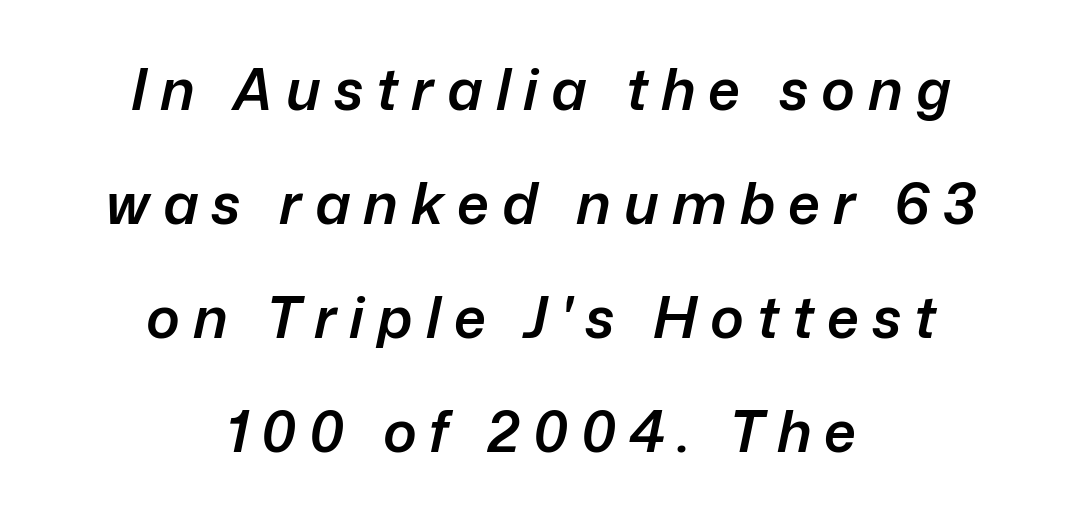
The image shows 57 px semibold type, italic (leaning right); set centered, loose line spacing (2.0x), unusually wide letter spacing (+0.23 em), not underlined; low stroke contrast and a medium x-height.
